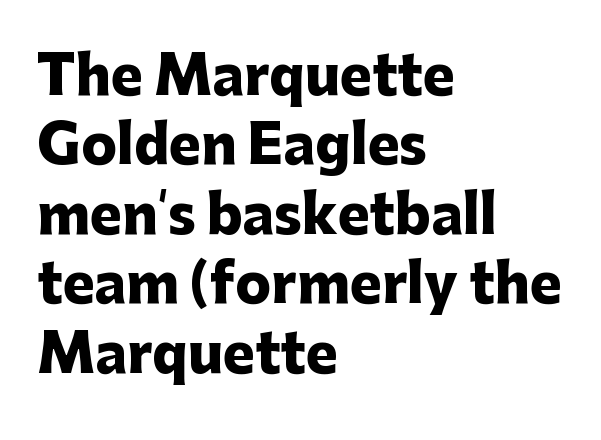
Q: Is the text bold? A: Yes.
Q: Is the text italic (slanted)? A: No, it is upright.
Q: Is the typeface a serif or a sans-serif typeface? A: Sans-serif.
Q: Is the text underlined? A: No.
Q: How is the paragraph aligned? A: Left-aligned.
Q: Is the spacing between letters normal or unusually wide? A: Normal.
Q: Is the spacing between lines tight, normal or loose? A: Normal.
Q: Width (condensed, normal, or wide)? A: Normal.
Q: Stroke contrast? A: Low.
Q: x-height? A: Medium.
Q: Monospaced? A: No.
